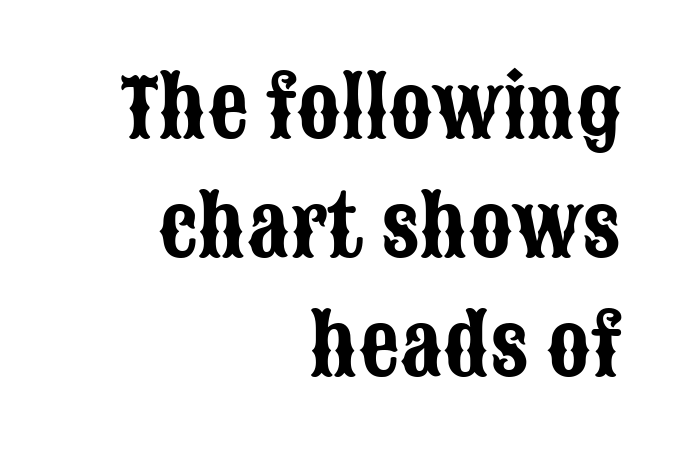
{"serif": "no", "italic": "no", "width": "condensed", "stroke_contrast": "low", "x_height": "large", "monospaced": "no", "underline": "no", "align": "right", "line_spacing": "normal", "line_spacing_ratio": 1.49, "letter_spacing": "normal", "letter_spacing_em": 0.0, "glyph_px": 80}
